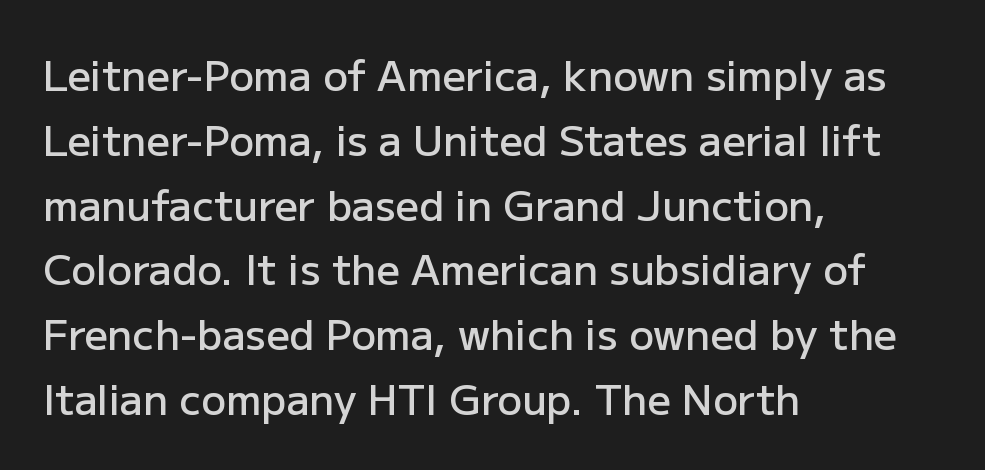
Observe the ordinary spacing: letters are neighbours, not strangers. The passage shown is semibold, sitting just below true bold. A classic flush-left, rag-right setting is used for this passage. This rendering employs a face without finishing strokes, i.e., a sans-serif. Upright lettering throughout.
